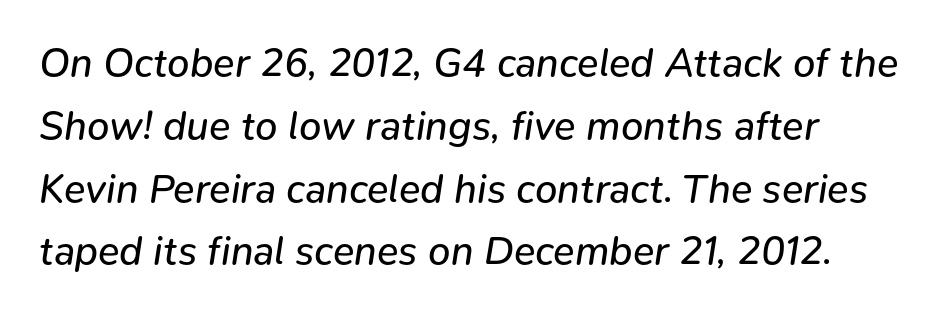
This rendering features lettering with no underline. In terms of letterspacing, this is plain default setting. The specimen reads as italic at a glance. Interline gaps are of average width in this sample. In CSS terms this would be text-align: left. Varying glyph widths throughout — classic text-font behaviour.
